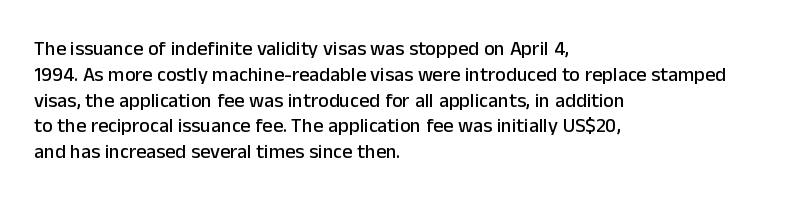
The image shows 20 px text type, upright; set left-aligned, normal line spacing (1.29x), normal letter spacing, not underlined.
